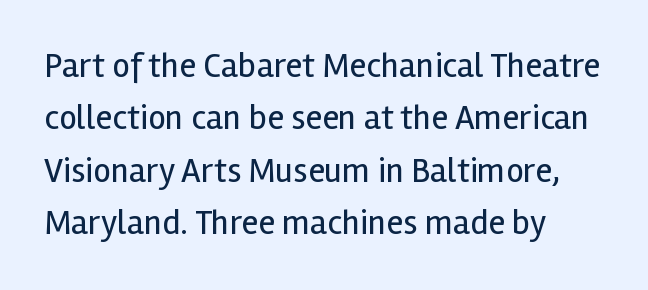
No extra tracking has been applied to these lines. Proportional: the letters do not fall into vertical columns. Honestly, the row spacing looks completely unremarkable. Letterform terminals end flat and unadorned throughout the passage.
